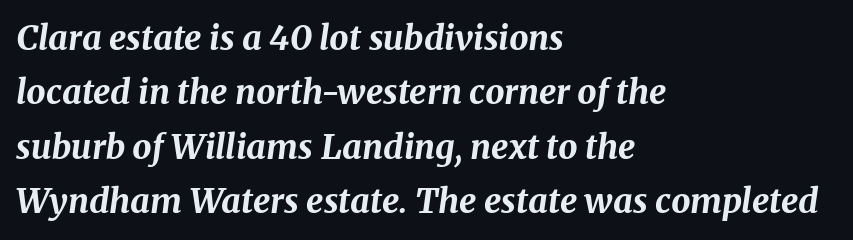
Q: Is the text bold? A: Yes.
Q: Is the text italic (slanted)? A: Yes, it leans right by about 8 degrees.
Q: Is the text underlined? A: No.
Q: How is the paragraph aligned? A: Left-aligned.
Q: Is the spacing between letters normal or unusually wide? A: Normal.
Q: Is the spacing between lines tight, normal or loose? A: Normal.
Q: Width (condensed, normal, or wide)? A: Normal.
Q: Stroke contrast? A: Medium.
Q: x-height? A: Medium.
Q: Monospaced? A: No.
